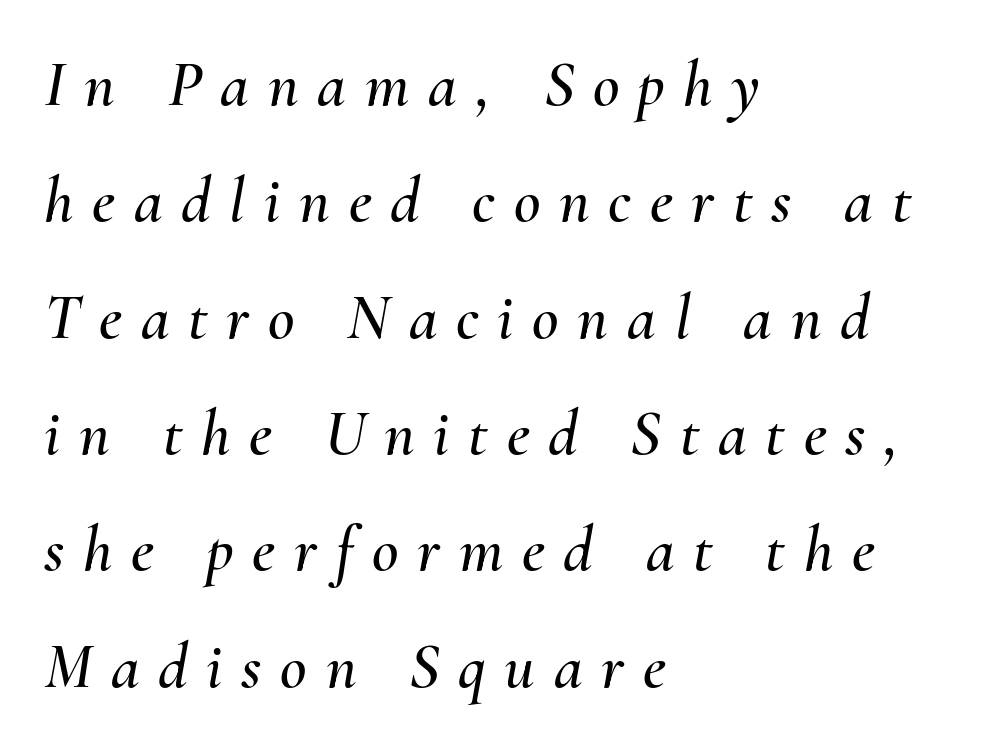
Loose tracking; the words dissolve into strings of separated letters. Letters rest on an invisible, unmarked baseline. Each line starts at the same left margin while the right side varies. The rendering uses natural spacing where letterforms have individual widths. Designer's note — italics engaged.
